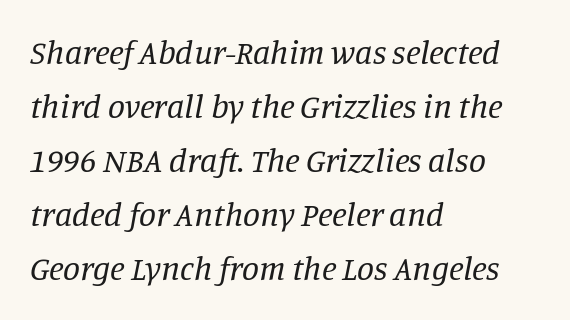
Looks like regular typesetting: each glyph gets only the width it needs. Notice how the stems are inclined rather than vertical — that's the hallmark of italics. Letters have the restrained weight of plain body copy at most. This sample keeps an unexceptional amount of space between lines. This rendering uses left alignment, leaving the right contour irregular.
